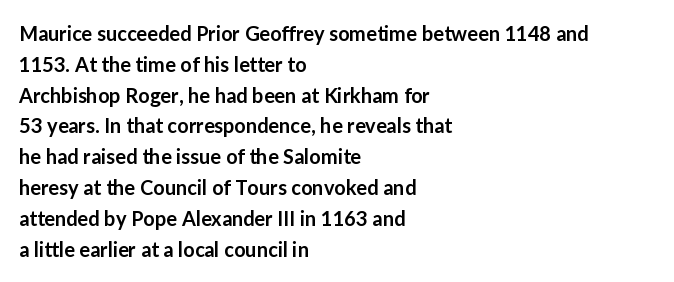
{"italic": "no", "bold": "semi", "underline": "no", "align": "left", "line_spacing": "normal", "line_spacing_ratio": 1.54, "letter_spacing": "normal", "letter_spacing_em": 0.0, "glyph_px": 20}
